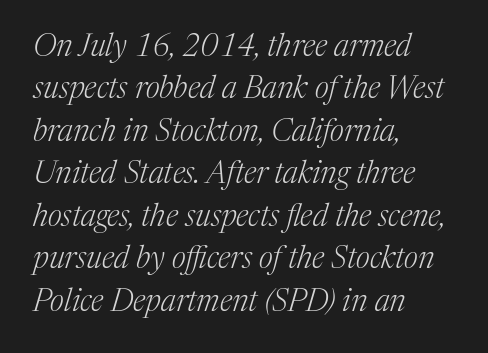
The image shows 31 px light serif type, italic (leaning right); set left-aligned, normal line spacing (1.37x), normal letter spacing, not underlined; medium stroke contrast and a medium x-height.
